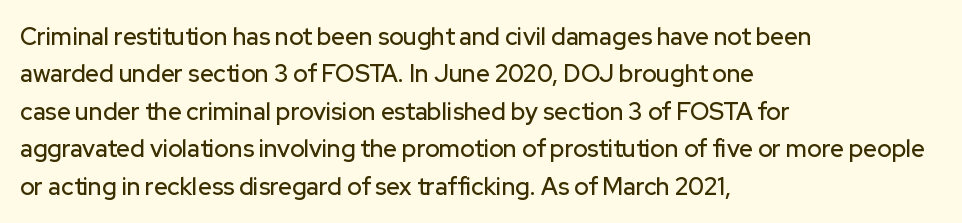
{"italic": "no", "underline": "no", "align": "left", "line_spacing": "normal", "line_spacing_ratio": 1.56, "letter_spacing": "normal", "letter_spacing_em": 0.0, "glyph_px": 24}
